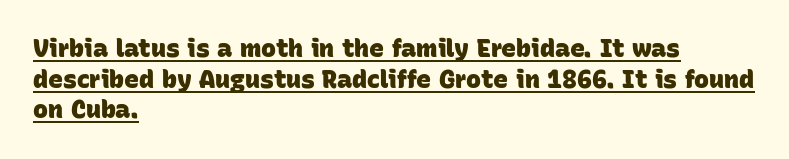
{"bold": "yes", "underline": "yes", "align": "left", "line_spacing_ratio": 1.23, "letter_spacing": "normal", "letter_spacing_em": 0.0, "glyph_px": 25}
